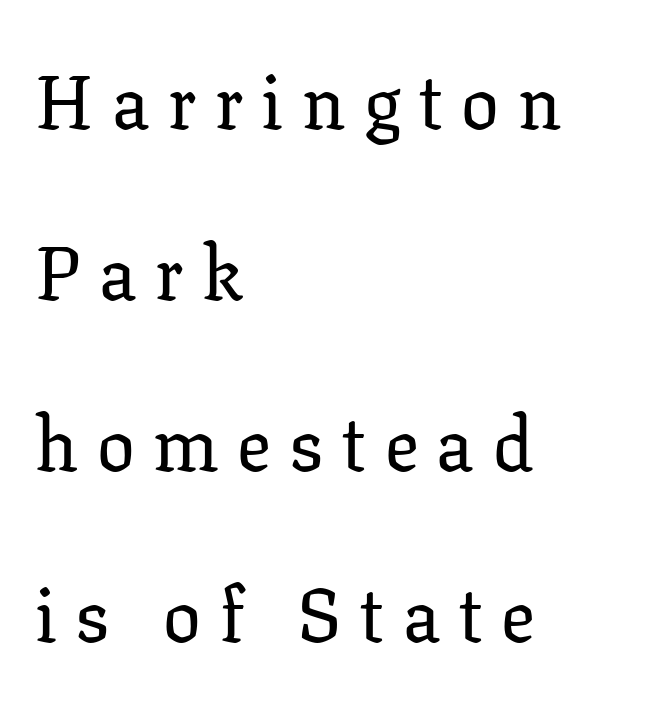
Q: Is the text italic (slanted)? A: No, it is upright.
Q: Is the typeface a serif or a sans-serif typeface? A: Serif.
Q: Is the text underlined? A: No.
Q: How is the paragraph aligned? A: Left-aligned.
Q: Is the spacing between letters normal or unusually wide? A: Unusually wide.
Q: Is the spacing between lines tight, normal or loose? A: Loose.
Q: Width (condensed, normal, or wide)? A: Normal.
Q: Stroke contrast? A: Low.
Q: x-height? A: Medium.
Q: Monospaced? A: No.
